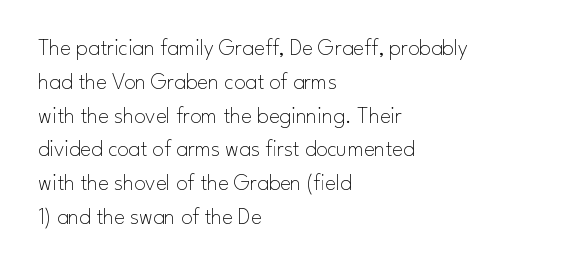
Q: Is the text bold? A: No.
Q: Is the text italic (slanted)? A: No, it is upright.
Q: Is the text underlined? A: No.
Q: How is the paragraph aligned? A: Left-aligned.
Q: Is the spacing between letters normal or unusually wide? A: Normal.
Q: Is the spacing between lines tight, normal or loose? A: Normal.
